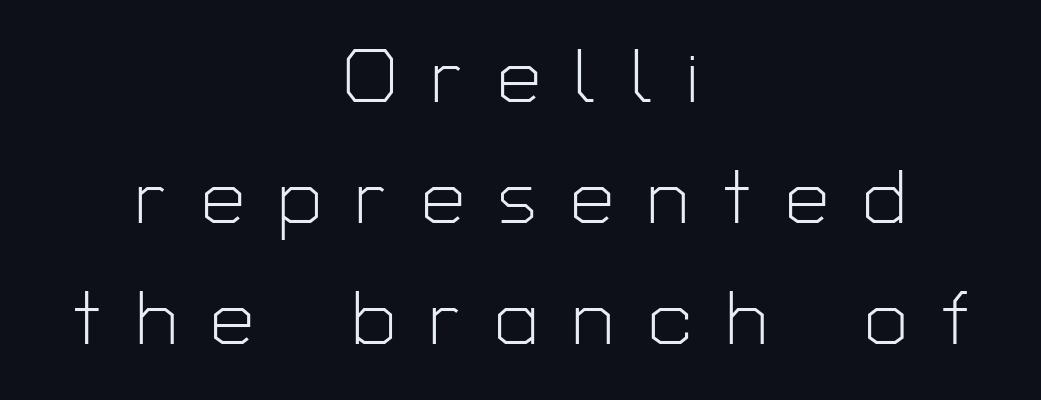
The image shows 76 px light sans-serif type, upright; set centered, normal line spacing (1.59x), unusually wide letter spacing (+0.45 em), not underlined; low stroke contrast and a medium x-height.
